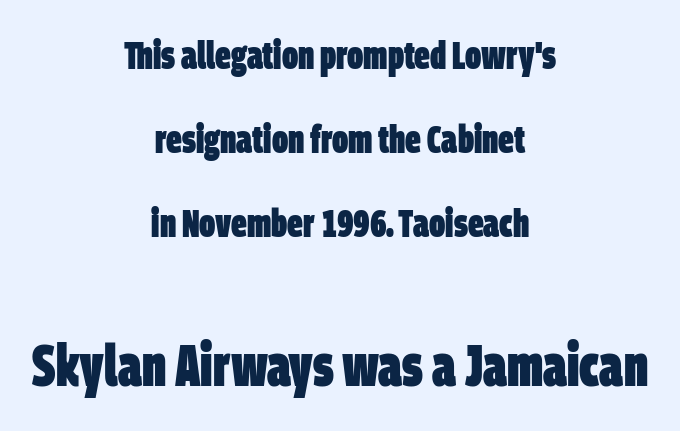
Compared with an ordinary text face, these strokes are far heavier — a full bold. Which of the two is more prominent by size? The second, at the bottom. Rows of type keep a wide berth in the vertical direction. Regarding serifs, this sample does without them. The compositor balanced each line on the midline. The string is rendered with underlining switched off.
